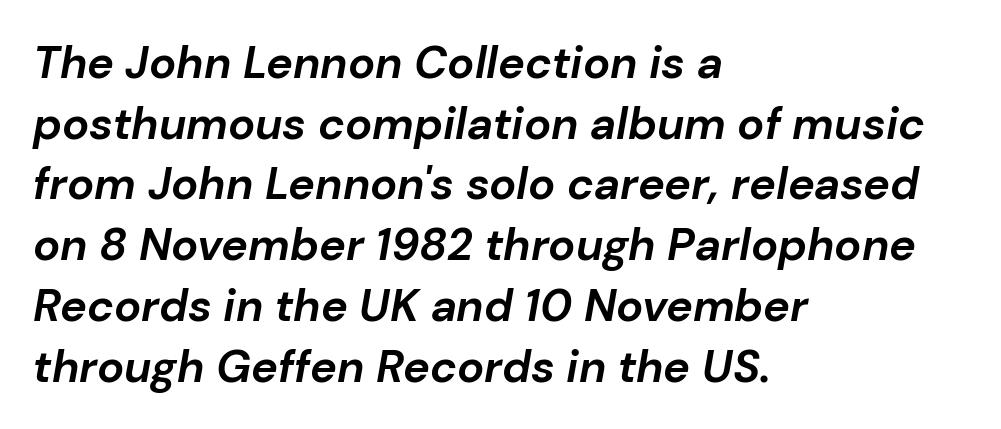
{"italic": "yes", "lean": "right", "slant_degrees": 10, "bold": "yes", "weight": "bold", "width": "normal", "stroke_contrast": "low", "x_height": "medium", "monospaced": "no", "underline": "no", "align": "left", "line_spacing": "normal", "line_spacing_ratio": 1.35, "letter_spacing": "normal", "letter_spacing_em": 0.0, "glyph_px": 45}
